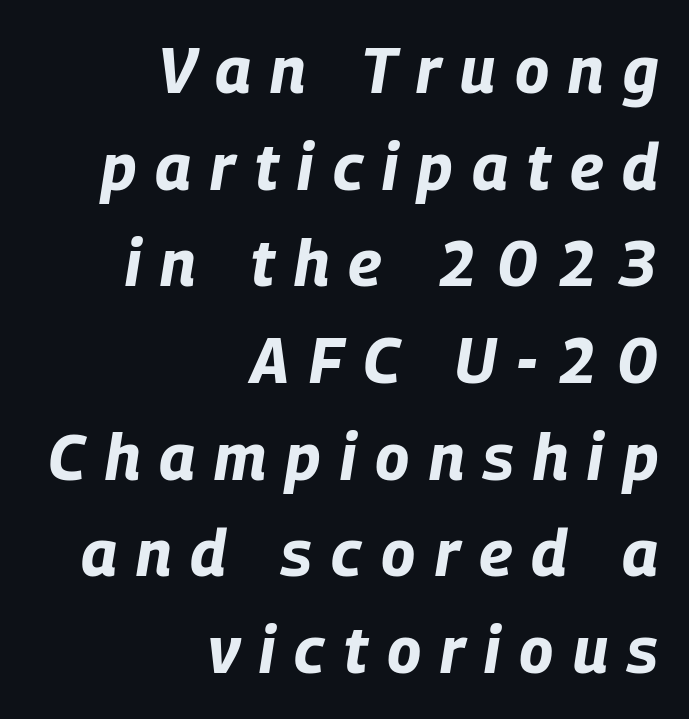
The image shows 64 px bold, condensed type, italic (leaning right); set right-aligned, normal line spacing (1.51x), unusually wide letter spacing (+0.3 em), not underlined; low stroke contrast and a large x-height.
